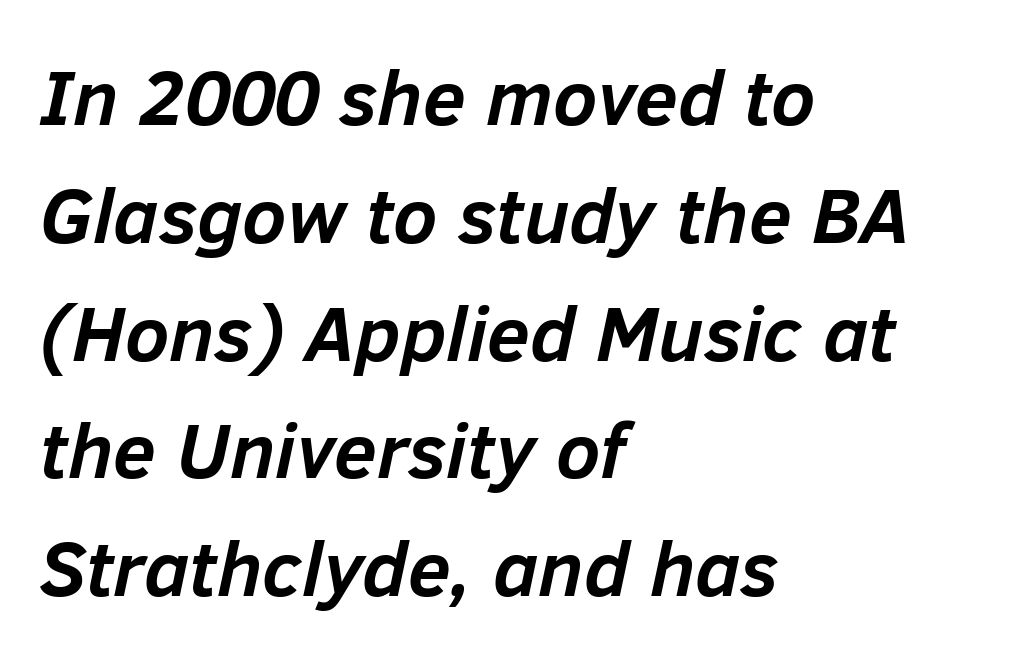
{"italic": "yes", "lean": "right", "slant_degrees": 12, "bold": "yes", "weight": "semibold", "width": "normal", "stroke_contrast": "low", "x_height": "medium", "monospaced": "no", "underline": "no", "align": "left", "line_spacing": "normal", "line_spacing_ratio": 1.51, "letter_spacing": "normal", "letter_spacing_em": 0.0, "glyph_px": 78}
